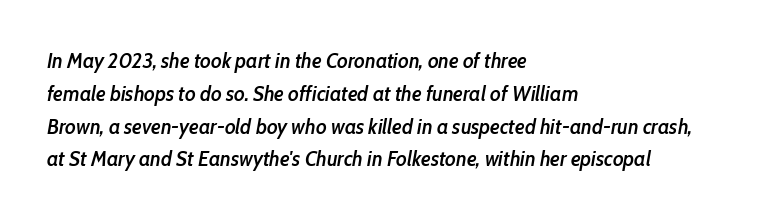
{"italic": "yes", "lean": "right", "slant_degrees": 10, "bold": "semi", "underline": "no", "align": "left", "line_spacing": "normal", "line_spacing_ratio": 1.56, "letter_spacing": "normal", "letter_spacing_em": 0.0, "glyph_px": 21}
